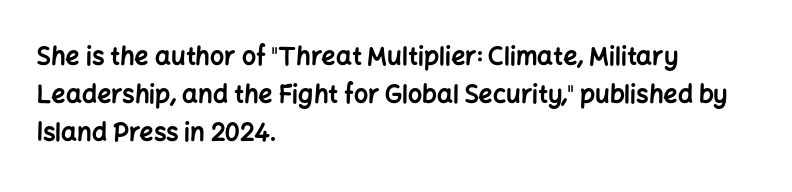
Leftover space on each line is placed entirely after the last word. Normally led — the rows are evenly, conventionally spaced. Type without underlining. Here the glyphs are tracked normally, forming tight word shapes.
